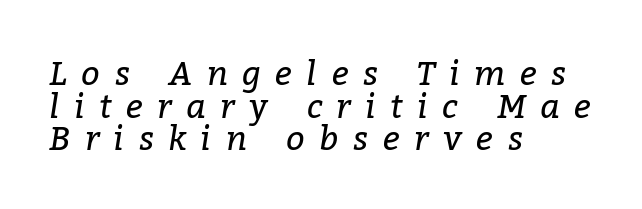
Rendered with sloped, italic letterforms. The face used here is seriffed, in the tradition of book romans. Horizontal bands of white between lines are thin slivers. Stroke mass is kept to a normal reading level or below.
